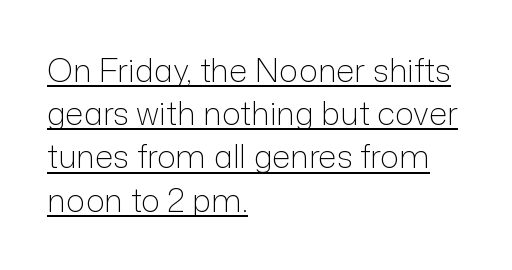
Q: Is the text bold? A: No.
Q: Is the text italic (slanted)? A: No, it is upright.
Q: Is the typeface a serif or a sans-serif typeface? A: Sans-serif.
Q: Is the text underlined? A: Yes.
Q: How is the paragraph aligned? A: Left-aligned.
Q: Is the spacing between letters normal or unusually wide? A: Normal.
Q: Is the spacing between lines tight, normal or loose? A: Normal.
Q: Width (condensed, normal, or wide)? A: Normal.
Q: Stroke contrast? A: Low.
Q: x-height? A: Medium.
Q: Monospaced? A: No.
